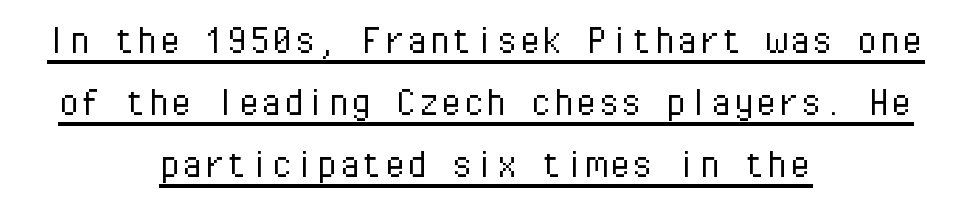
A quiet, ordinary-to-light weight characterises the typeface. A continuous stroke trails under the words, as in a hyperlink. Designer's note — italics off, roman on. Vertically, the passage feels balanced, rows spaced as you'd expect.
